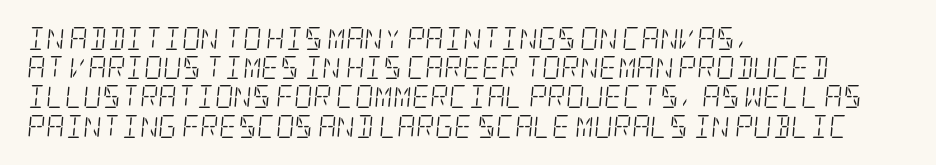
Q: Is the text bold? A: No.
Q: Is the text italic (slanted)? A: Yes, it leans right by about 5 degrees.
Q: Is the text underlined? A: No.
Q: How is the paragraph aligned? A: Left-aligned.
Q: Is the spacing between letters normal or unusually wide? A: Normal.
Q: Is the spacing between lines tight, normal or loose? A: Normal.
